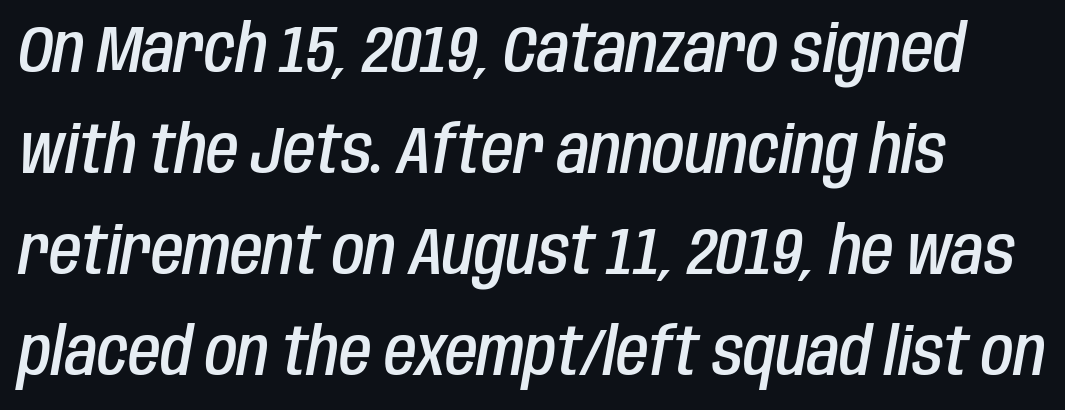
Lines of text with bare space underneath. Is this a fixed-width face? No — the glyphs have proportional, varying widths. One glance says typical: line gaps are just what's usual. How heavy is the stroke? Medium-heavy — a semibold, shy of bold. Posture: slanted.
